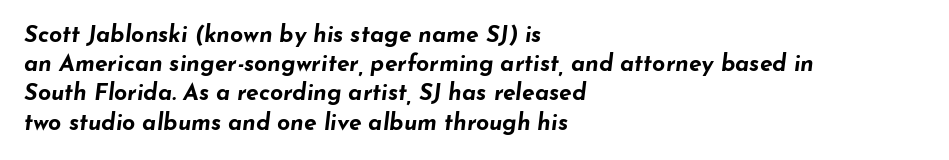
The image shows 23 px bold type, italic (leaning right); set left-aligned, normal line spacing (1.27x), normal letter spacing, not underlined.
